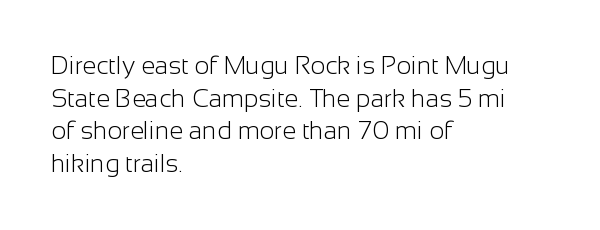
The image shows 25 px text type, upright; set left-aligned, normal line spacing (1.31x), normal letter spacing, not underlined.
